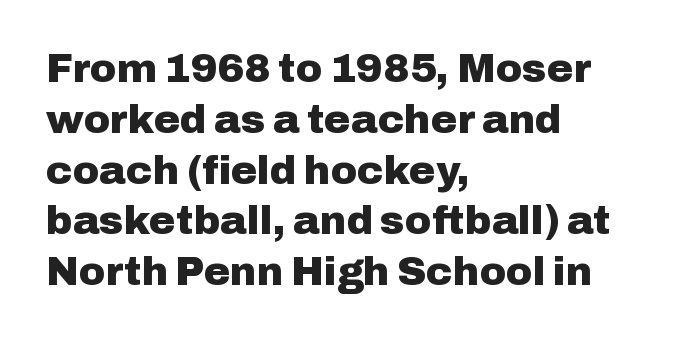
Typeset ragged right — the left edge is the straight one. How are the letters spaced? Ordinarily, with no added tracking. The glyphs are unaccompanied by any horizontal stroke below them. How heavy is the stroke? Heavy — this is a bold.
